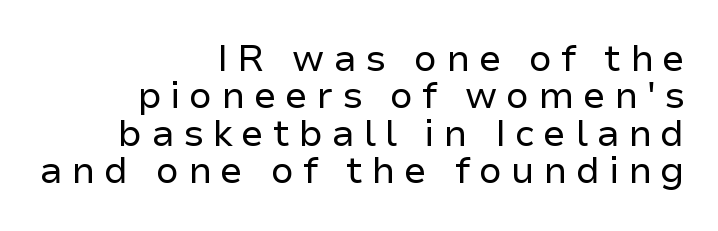
Nothing heavy about these letters — not bold at all. Do the characters align in a grid? No, the font is proportional. The tracking jumps out immediately: characters are airy and widely separated. Type without underlining. The space between consecutive lines is stingy. Rendered with straight, roman letterforms.
